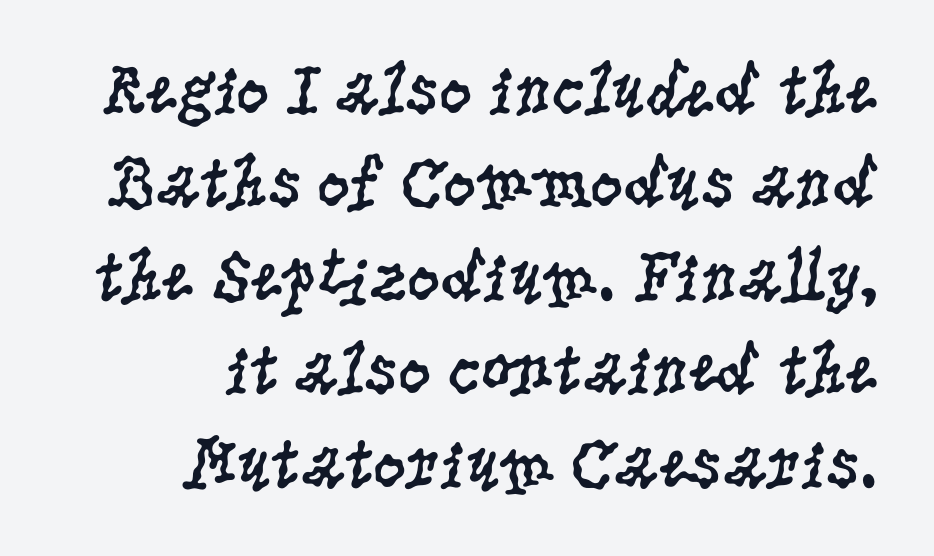
The rag falls on the left side of this text block. This sample keeps an unexceptional amount of space between lines. Observe the ordinary spacing: letters are neighbours, not strangers. Words float on clear page, feet unadorned.
